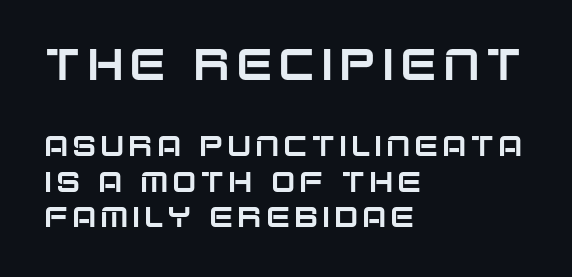
The image shows 44 px sans-serif type, upright; set left-aligned, line spacing 1.21x, not underlined; the first (top) block is 1.52x larger; low stroke contrast and a large x-height.
